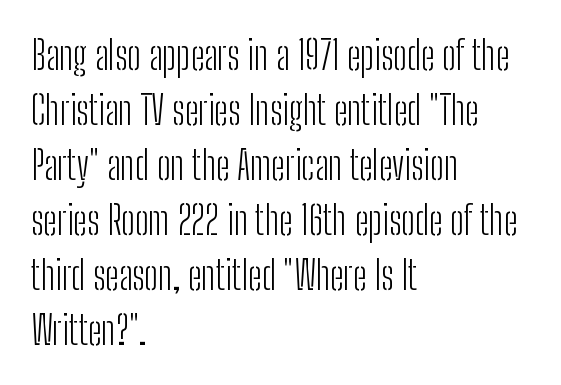
The image shows 39 px light, condensed sans-serif type, upright; set left-aligned, normal line spacing (1.41x), normal letter spacing, not underlined; low stroke contrast and a medium x-height.
